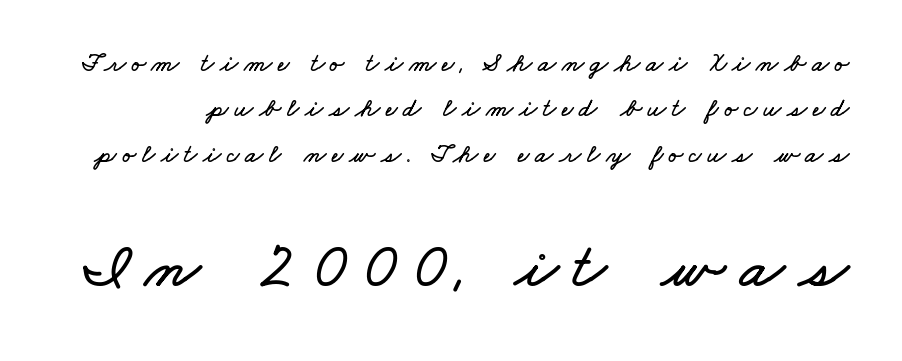
{"width": "wide", "stroke_contrast": "low", "x_height": "small", "monospaced": "no", "underline": "no", "line_spacing_ratio": 1.75, "letter_spacing": "wide", "letter_spacing_em": 0.22, "larger_block": "second", "size_ratio": 2.5, "glyph_px": 65}
